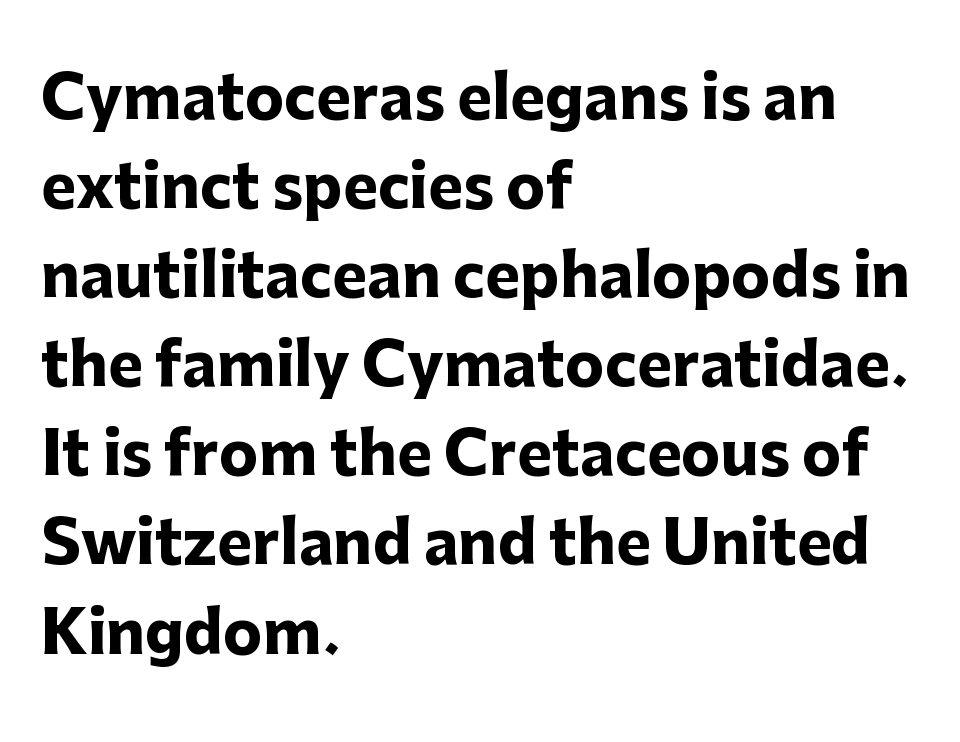
Q: Is the text bold? A: Yes.
Q: Is the text italic (slanted)? A: No, it is upright.
Q: Is the typeface a serif or a sans-serif typeface? A: Sans-serif.
Q: Is the text underlined? A: No.
Q: How is the paragraph aligned? A: Left-aligned.
Q: Is the spacing between letters normal or unusually wide? A: Normal.
Q: Is the spacing between lines tight, normal or loose? A: Normal.
Q: Width (condensed, normal, or wide)? A: Normal.
Q: Stroke contrast? A: Low.
Q: x-height? A: Medium.
Q: Monospaced? A: No.
